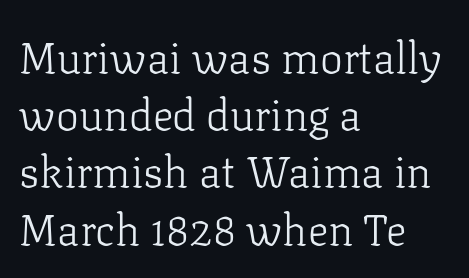
The image shows 43 px light serif type, upright; set left-aligned, normal line spacing (1.33x), normal letter spacing, not underlined; low stroke contrast and a medium x-height.
